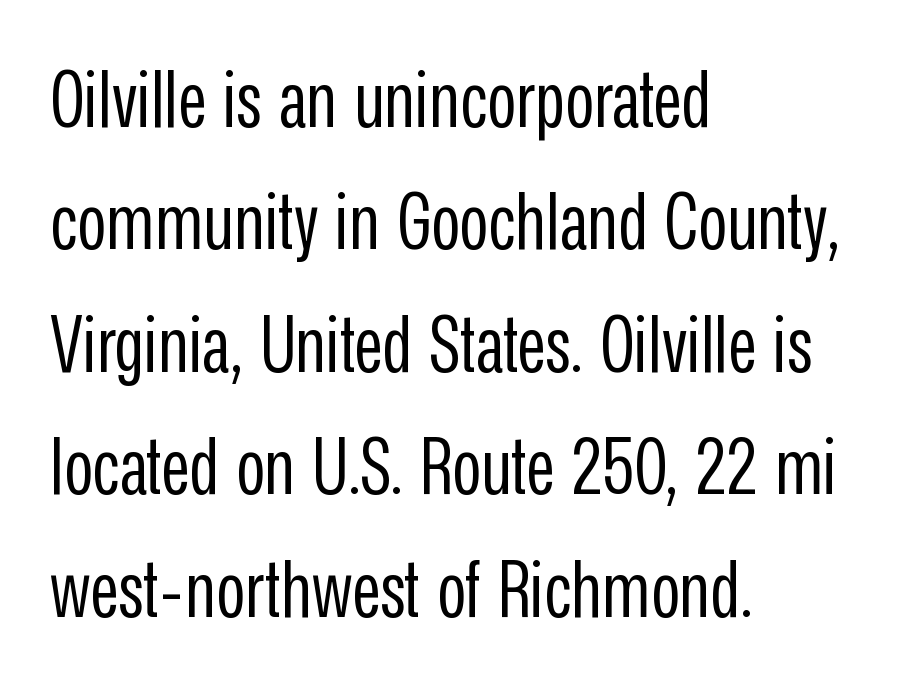
Characters follow at the spacing the type designer built in. The specimen omits any rule beneath the text block's lines. No letter is thick-stroked: the sample isn't bold. You could not count columns in this text — the font is proportionally spaced. Compared with a centered layout, this one pins lines to the left instead. The glyphs in this specimen are sans serif.
